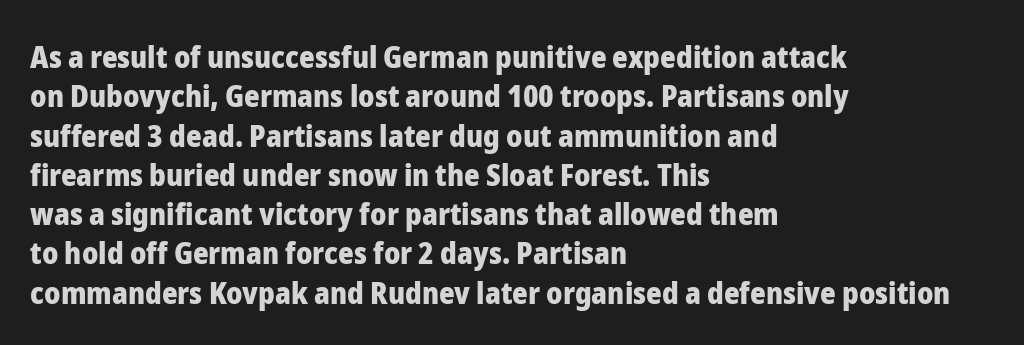
Q: Is the text bold? A: Yes.
Q: Is the text italic (slanted)? A: No, it is upright.
Q: Is the typeface a serif or a sans-serif typeface? A: Sans-serif.
Q: Is the text underlined? A: No.
Q: How is the paragraph aligned? A: Left-aligned.
Q: Is the spacing between letters normal or unusually wide? A: Normal.
Q: Is the spacing between lines tight, normal or loose? A: Normal.
Q: Width (condensed, normal, or wide)? A: Normal.
Q: Stroke contrast? A: Low.
Q: x-height? A: Medium.
Q: Monospaced? A: No.
